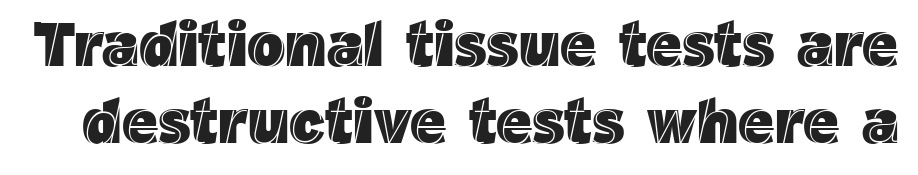
{"italic": "no", "width": "normal", "x_height": "medium", "monospaced": "no", "underline": "no", "line_spacing_ratio": 1.22, "letter_spacing": "normal", "letter_spacing_em": 0.0, "glyph_px": 63}
